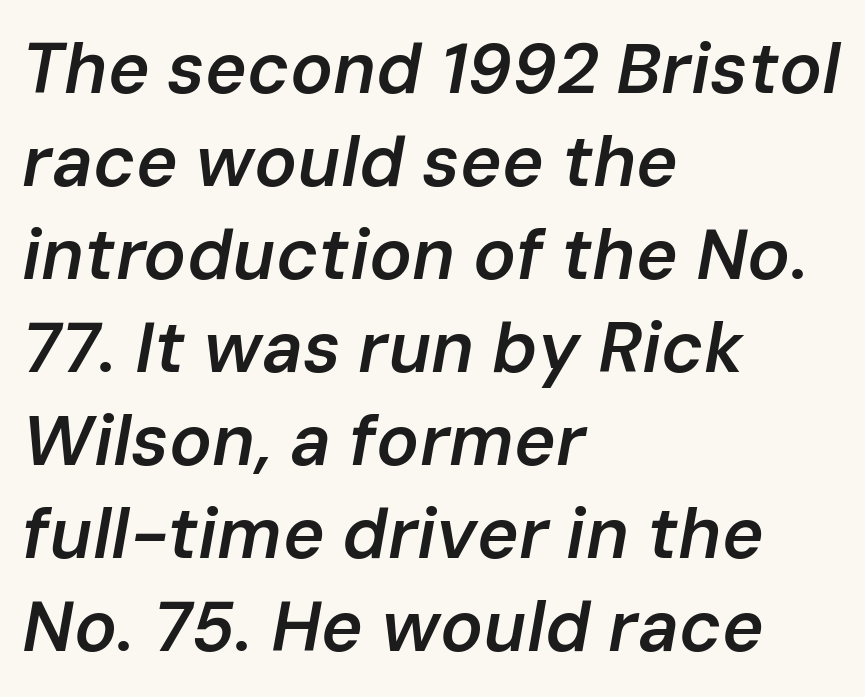
The image shows 71 px semibold type, italic (leaning right); set left-aligned, normal line spacing (1.31x), normal letter spacing, not underlined; low stroke contrast and a medium x-height.
